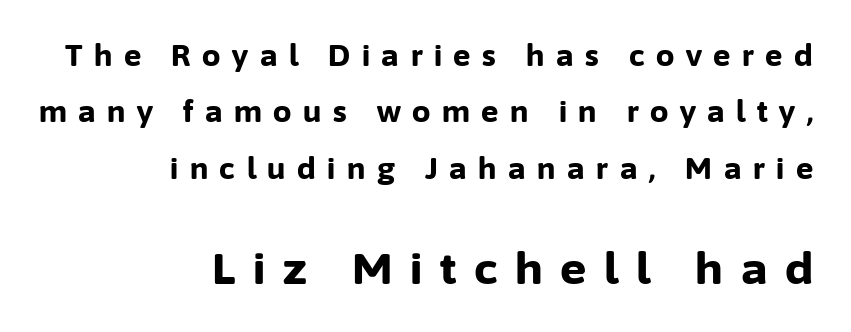
{"serif": "no", "italic": "no", "bold": "yes", "weight": "bold", "width": "normal", "stroke_contrast": "low", "x_height": "medium", "monospaced": "no", "underline": "no", "align": "right", "line_spacing": "loose", "line_spacing_ratio": 1.94, "letter_spacing": "wide", "letter_spacing_em": 0.4, "larger_block": "second", "size_ratio": 1.52, "glyph_px": 44}
